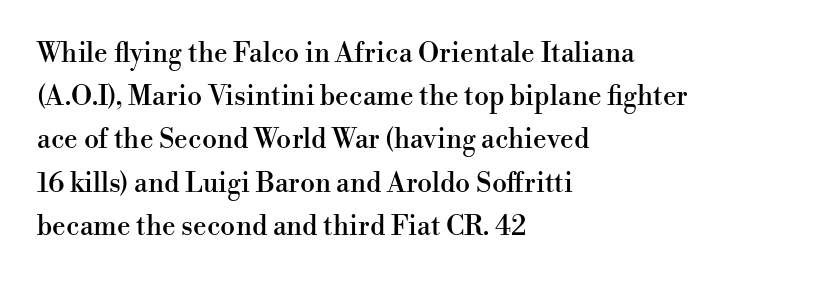
The image shows 27 px text type, upright; set left-aligned, normal line spacing (1.6x), normal letter spacing, not underlined.
